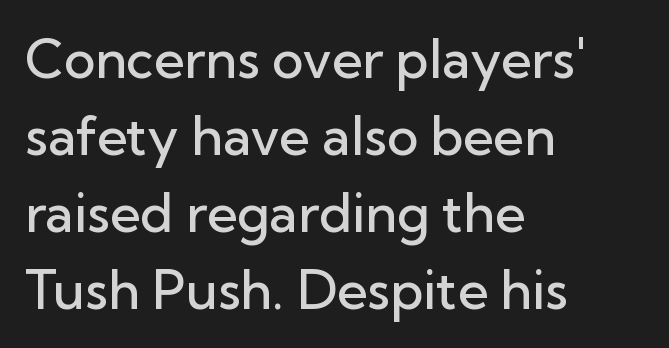
Q: Is the text bold? A: Semi-bold.
Q: Is the text italic (slanted)? A: No, it is upright.
Q: Is the typeface a serif or a sans-serif typeface? A: Sans-serif.
Q: Is the text underlined? A: No.
Q: How is the paragraph aligned? A: Left-aligned.
Q: Is the spacing between letters normal or unusually wide? A: Normal.
Q: Is the spacing between lines tight, normal or loose? A: Normal.
Q: Width (condensed, normal, or wide)? A: Normal.
Q: Stroke contrast? A: Low.
Q: x-height? A: Medium.
Q: Monospaced? A: No.
